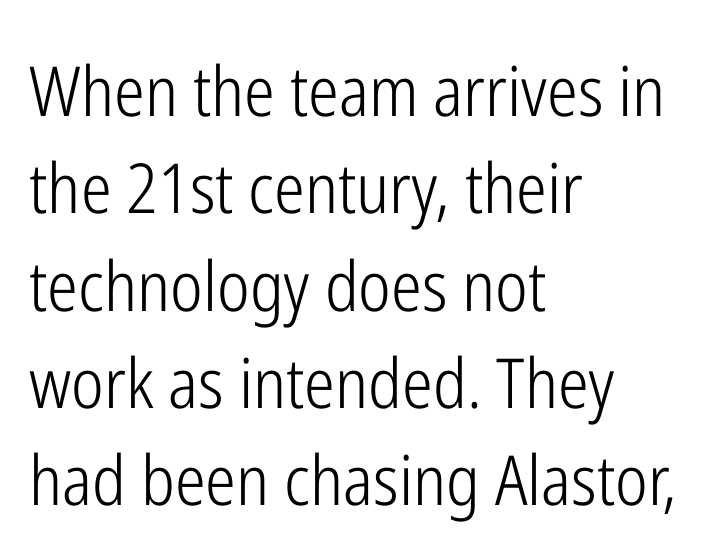
The image shows 69 px light, condensed sans-serif type, upright; set left-aligned, normal line spacing (1.41x), normal letter spacing, not underlined; low stroke contrast and a medium x-height.
